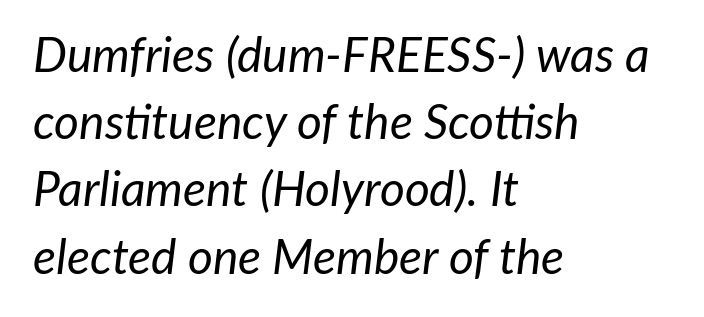
{"italic": "yes", "lean": "right", "slant_degrees": 7, "bold": "no", "weight": "regular", "width": "normal", "stroke_contrast": "low", "x_height": "medium", "monospaced": "no", "underline": "no", "align": "left", "line_spacing": "normal", "line_spacing_ratio": 1.4, "letter_spacing": "normal", "letter_spacing_em": 0.0, "glyph_px": 48}
